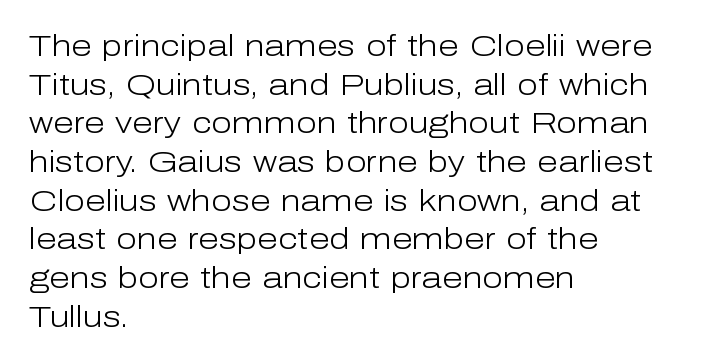
Here the designer chose a conventional face with non-uniform glyph widths. Plain, unruled lines of type. All the whitespace from short lines collects on the right. Note: no serifs on the glyphs. Characters follow at the spacing the type designer built in.
